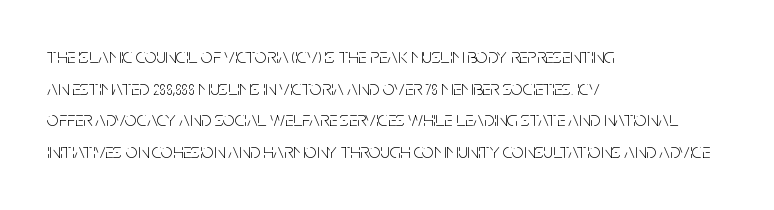
{"italic": "no", "bold": "no", "underline": "no", "align": "left", "line_spacing": "normal", "line_spacing_ratio": 1.51, "letter_spacing": "normal", "letter_spacing_em": 0.0, "glyph_px": 21}
